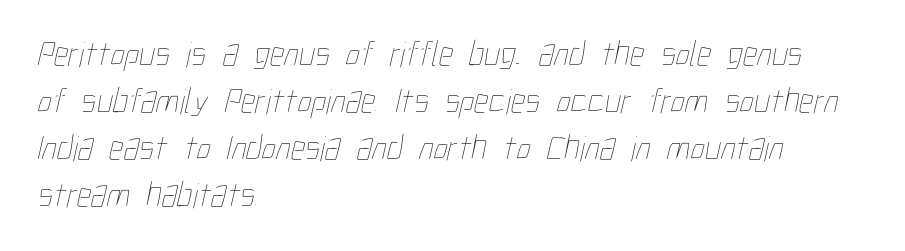
{"bold": "no", "weight": "thin", "width": "condensed", "stroke_contrast": "low", "x_height": "medium", "monospaced": "no", "underline": "no", "align": "left", "line_spacing": "normal", "line_spacing_ratio": 1.31, "letter_spacing": "normal", "letter_spacing_em": 0.0, "glyph_px": 36}
